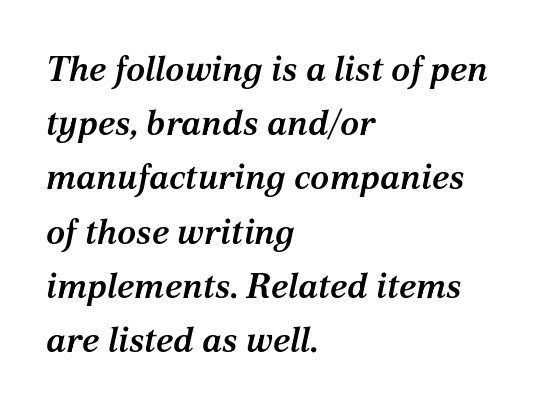
Letters rest on an invisible, unmarked baseline. In CSS terms this would be text-align: left. Is there much room between lines? A standard amount, neither cramped nor airy. Set as a demibold, roughly 600 on the weight scale. Classification — serif. Varying glyph widths throughout — classic text-font behaviour.
